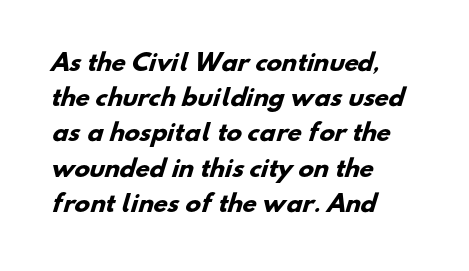
The image shows 23 px bold type; set left-aligned, normal line spacing (1.53x), normal letter spacing, not underlined.
